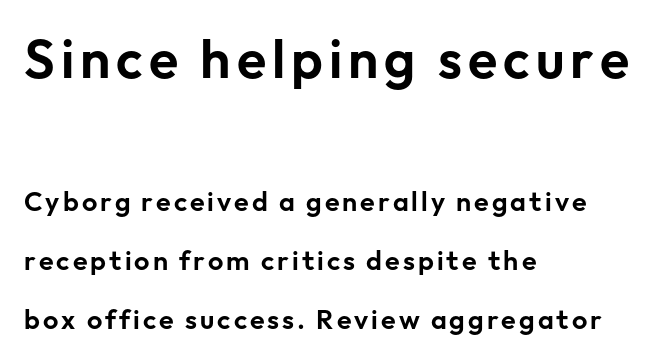
Spacing verdict: proportional, widths tailored to each character. Has an underline been added? It has not. Look at the bottom of the vertical strokes: they stop flat, with no serifs. Two sizes are in play, and the larger belongs to the first block. The paragraph has a hard left edge and a soft right edge.
